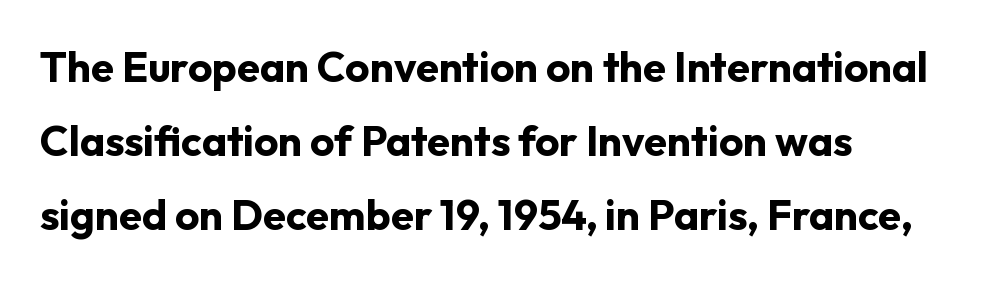
The image shows 42 px bold sans-serif type, upright; set left-aligned, line spacing 1.76x, normal letter spacing, not underlined; low stroke contrast and a medium x-height.
